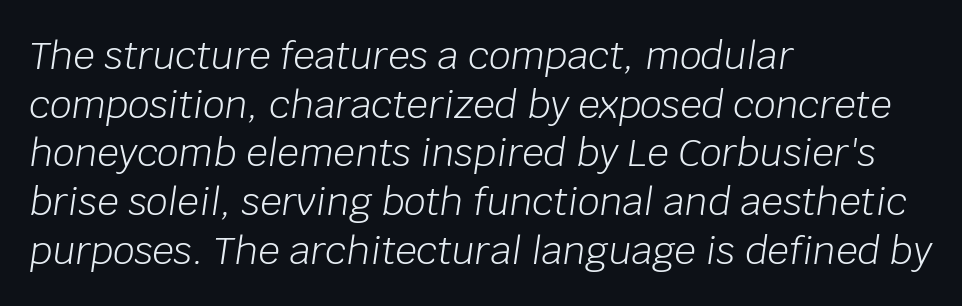
{"italic": "yes", "lean": "right", "slant_degrees": 8, "bold": "no", "weight": "light", "width": "normal", "stroke_contrast": "low", "x_height": "large", "monospaced": "no", "underline": "no", "align": "left", "line_spacing": "normal", "line_spacing_ratio": 1.28, "letter_spacing": "normal", "letter_spacing_em": 0.0, "glyph_px": 38}
